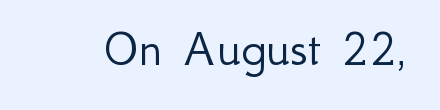
Letter spacing: default. Stroke terminals: plain, sans-serif. Vertical stems look standard width or narrower in stroke. The words here are not underlined. The lettering stays uniformly vertical, giving the passage a roman look.
